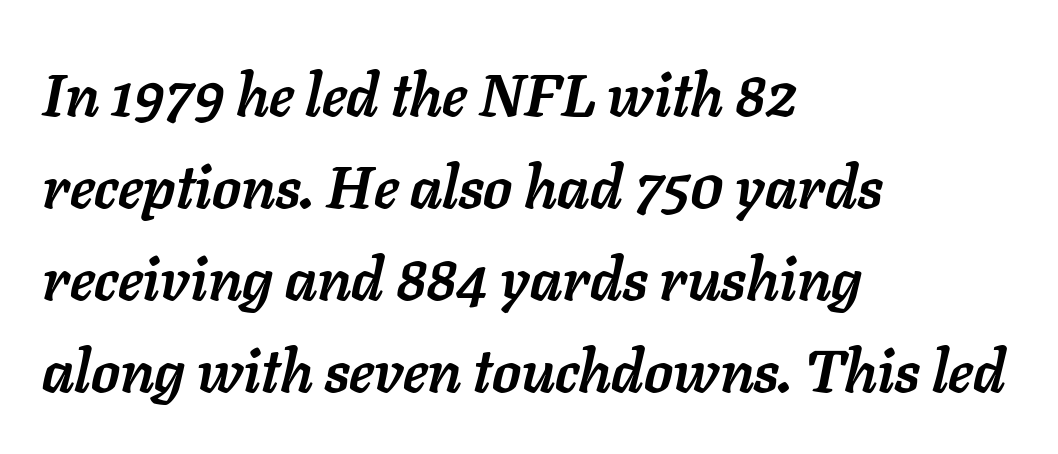
{"italic": "yes", "lean": "right", "slant_degrees": 11, "bold": "yes", "weight": "semibold", "width": "normal", "stroke_contrast": "low", "x_height": "medium", "monospaced": "no", "underline": "no", "align": "left", "line_spacing": "normal", "line_spacing_ratio": 1.56, "letter_spacing": "normal", "letter_spacing_em": 0.0, "glyph_px": 59}
